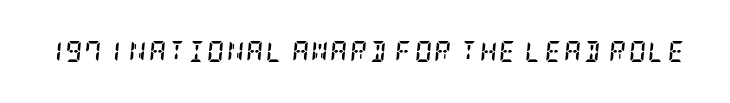
The image shows 21 px bold type, italic (leaning right); set not underlined.
